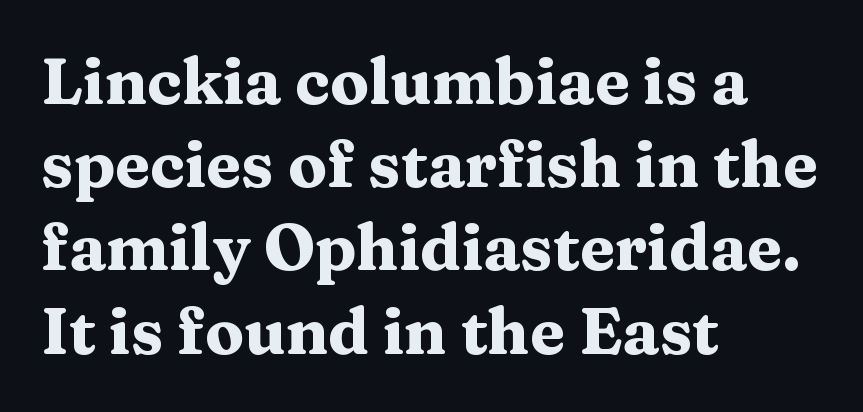
Q: Is the text bold? A: Yes.
Q: Is the text italic (slanted)? A: No, it is upright.
Q: Is the typeface a serif or a sans-serif typeface? A: Serif.
Q: Is the text underlined? A: No.
Q: How is the paragraph aligned? A: Left-aligned.
Q: Is the spacing between letters normal or unusually wide? A: Normal.
Q: Is the spacing between lines tight, normal or loose? A: Normal.
Q: Width (condensed, normal, or wide)? A: Wide.
Q: Stroke contrast? A: Medium.
Q: x-height? A: Medium.
Q: Monospaced? A: No.
